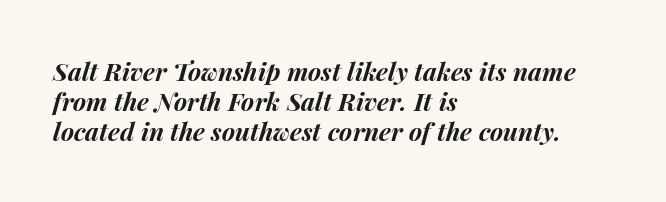
The gaps between neighbouring characters are ordinary and unremarkable. Each line starts at the same left margin while the right side varies. Heft: maximum for text — a bold. Just letters on the line, the space beneath them empty. When letters slant like this, we call the style italic.
